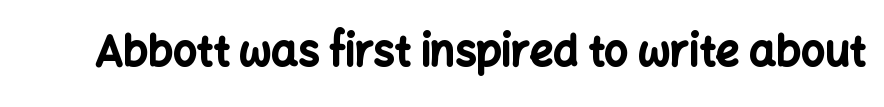
{"serif": "no", "italic": "no", "bold": "yes", "weight": "bold", "width": "normal", "stroke_contrast": "low", "x_height": "medium", "monospaced": "no", "underline": "no", "letter_spacing": "normal", "letter_spacing_em": 0.0, "glyph_px": 42}
